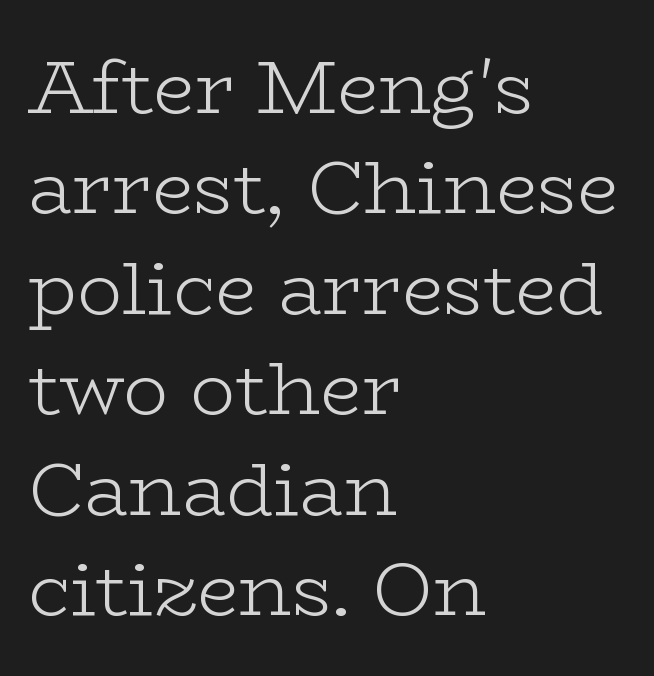
{"serif": "yes", "italic": "no", "bold": "no", "weight": "light", "width": "wide", "stroke_contrast": "low", "x_height": "medium", "monospaced": "no", "underline": "no", "align": "left", "line_spacing": "normal", "line_spacing_ratio": 1.34, "letter_spacing": "normal", "letter_spacing_em": 0.0, "glyph_px": 75}
